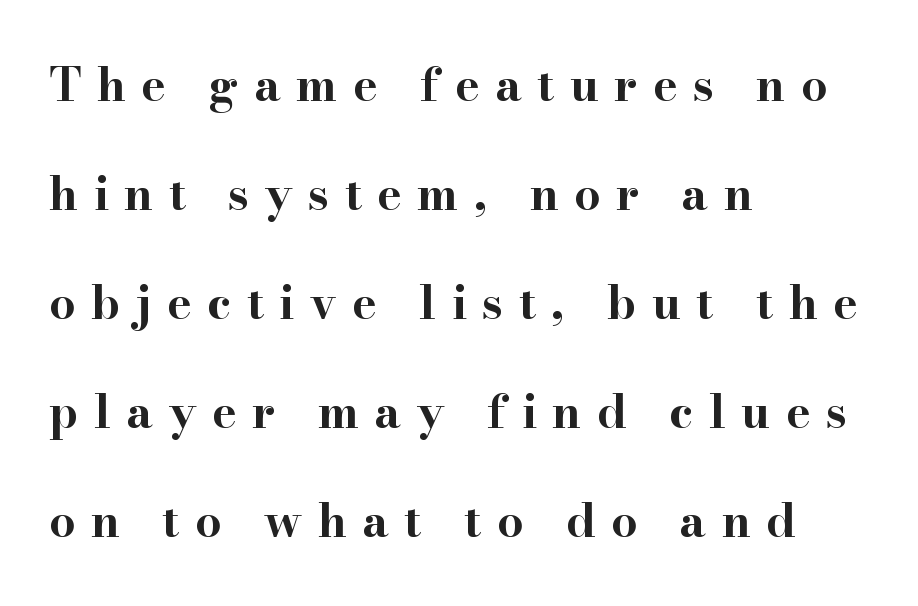
The image shows 46 px bold, wide serif type, upright; set left-aligned, loose line spacing (2.37x), unusually wide letter spacing (+0.34 em), not underlined; high stroke contrast and a small x-height.
